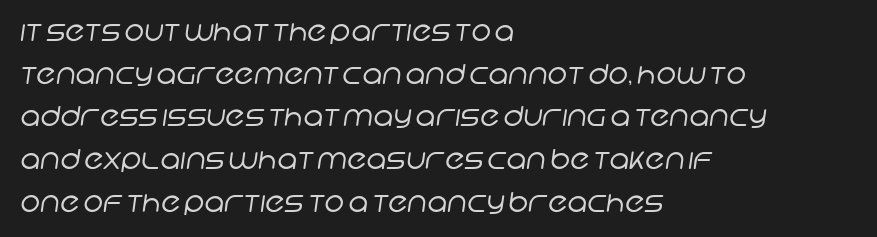
This rendering leaves character spacing at its baseline value. The space directly below the letters is spotless. Does the copy run flush right? No — it runs flush left. A typesetter would call this leading conventional body-copy spacing. Stems and bowls with no extra thickness — not bold.
